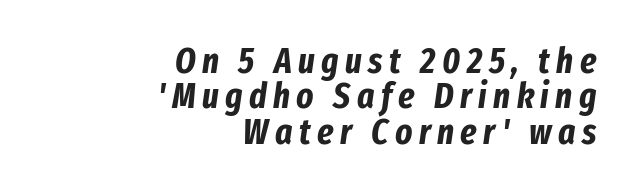
{"italic": "yes", "lean": "right", "slant_degrees": 8, "bold": "yes", "weight": "bold", "width": "condensed", "stroke_contrast": "low", "x_height": "medium", "monospaced": "no", "underline": "no", "align": "right", "line_spacing": "tight", "line_spacing_ratio": 0.98, "glyph_px": 36}
